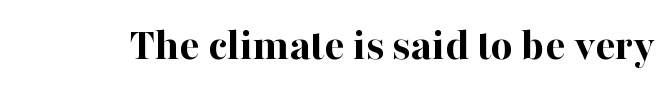
{"serif": "yes", "italic": "no", "bold": "yes", "weight": "bold", "width": "normal", "stroke_contrast": "high", "x_height": "medium", "monospaced": "no", "underline": "no", "letter_spacing": "normal", "letter_spacing_em": 0.0, "glyph_px": 47}
